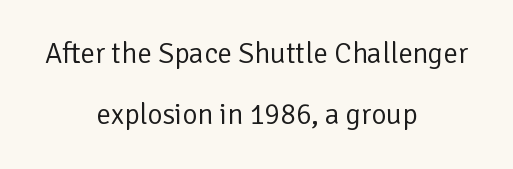
Unbolded letterforms with no extra heft. Style check: upright. Grotesque or geometric, the face here clearly has no serifs. The area under the type is left untouched. You could not count columns in this text — the font is proportionally spaced. Visually the block forms a symmetrical silhouette, jagged on both flanks.
